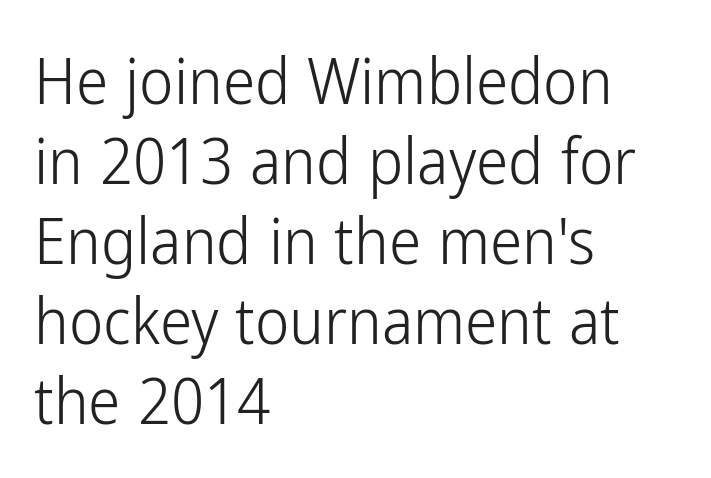
{"serif": "no", "italic": "no", "bold": "no", "weight": "light", "width": "condensed", "stroke_contrast": "low", "x_height": "medium", "monospaced": "no", "underline": "no", "align": "left", "line_spacing_ratio": 1.23, "letter_spacing": "normal", "letter_spacing_em": 0.0, "glyph_px": 65}
